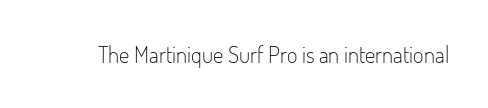
The type is set solid horizontally, with unmodified tracking. Words float on clear page, feet unadorned. A quiet, ordinary-to-light weight characterises the typeface. The type sits square on the baseline with zero lean.
